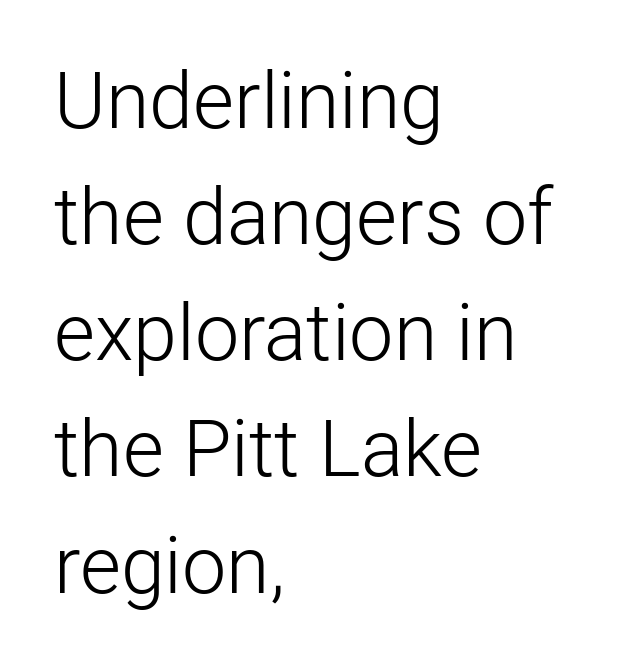
Letters have the restrained weight of plain body copy at most. The area under the type is left untouched. The letters stand upright; this is a roman face. Does extra space separate the letters? No, they use regular spacing. Whoever set this chose a conventional vertical rhythm.
